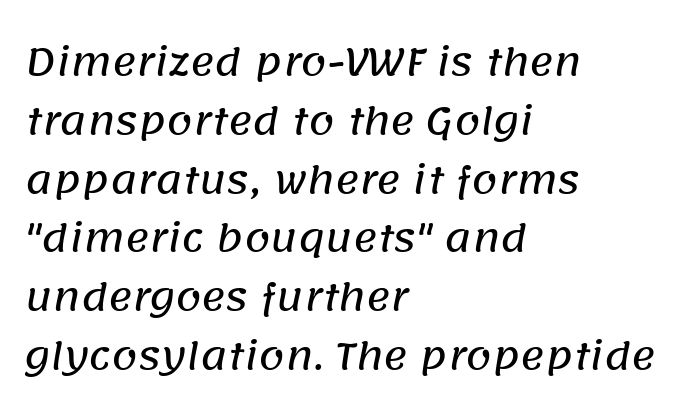
The image shows 37 px sans-serif type; set left-aligned, normal line spacing (1.59x), normal letter spacing, not underlined; low stroke contrast and a large x-height.
